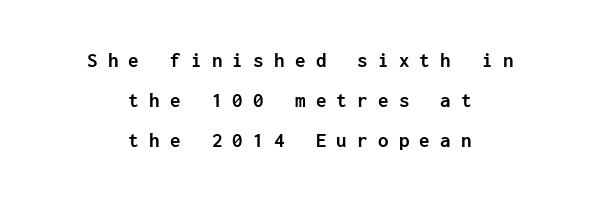
The image shows 21 px bold type, upright; set centered, loose line spacing (1.91x), unusually wide letter spacing (+0.49 em), not underlined.
